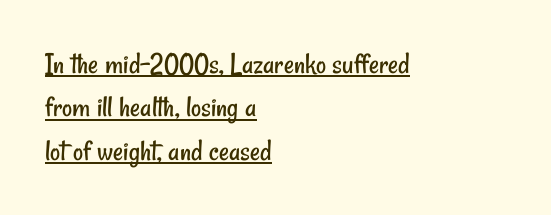
Q: Is the text bold? A: No.
Q: Is the typeface a serif or a sans-serif typeface? A: Sans-serif.
Q: Is the text underlined? A: Yes.
Q: How is the paragraph aligned? A: Left-aligned.
Q: Is the spacing between letters normal or unusually wide? A: Normal.
Q: Is the spacing between lines tight, normal or loose? A: Normal.
Q: Width (condensed, normal, or wide)? A: Condensed.
Q: Stroke contrast? A: Low.
Q: x-height? A: Small.
Q: Monospaced? A: No.
